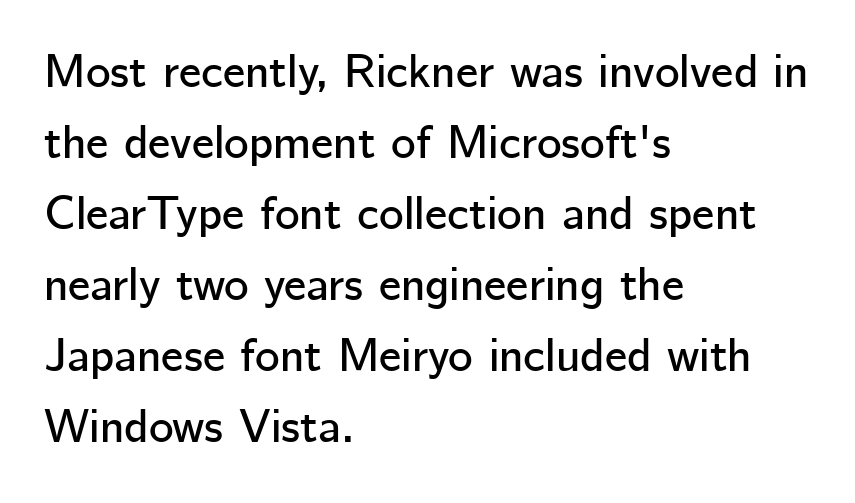
{"serif": "no", "italic": "no", "width": "normal", "stroke_contrast": "low", "x_height": "medium", "monospaced": "no", "underline": "no", "align": "left", "line_spacing": "normal", "line_spacing_ratio": 1.51, "letter_spacing": "normal", "letter_spacing_em": 0.0, "glyph_px": 47}
